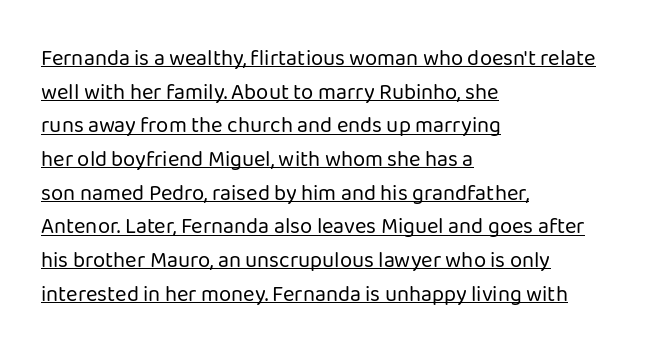
Counters stay open thanks to moderate or lighter strokes. Compared with typical body copy, the letter spacing here is the same. Summary of vertical rhythm: regular, with standard interline spacing. The rendering uses the underline text-decoration. These lines were composed using upright roman letters.
